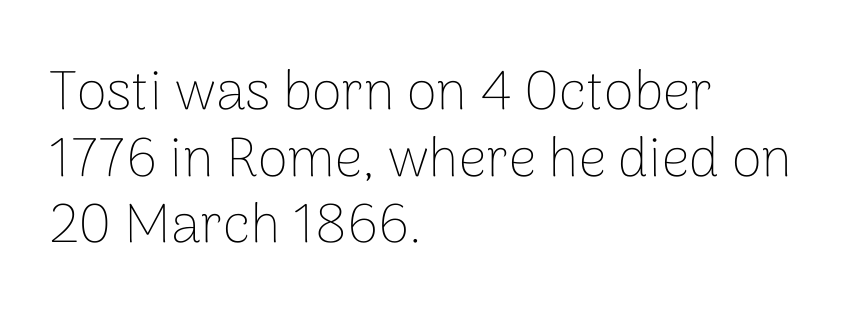
Q: Is the text bold? A: No.
Q: Is the text italic (slanted)? A: No, it is upright.
Q: Is the typeface a serif or a sans-serif typeface? A: Sans-serif.
Q: Is the text underlined? A: No.
Q: How is the paragraph aligned? A: Left-aligned.
Q: Is the spacing between letters normal or unusually wide? A: Normal.
Q: Width (condensed, normal, or wide)? A: Normal.
Q: Stroke contrast? A: Low.
Q: x-height? A: Medium.
Q: Monospaced? A: No.
